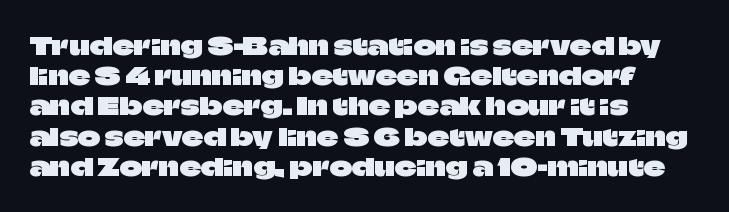
Leading: standard. Ascenders rise straight up at ninety degrees. The text block is weighted toward the left margin, trailing off unevenly rightward. Default kerning and tracking; the words read as compact shapes. Underlining? Definitely not there.
